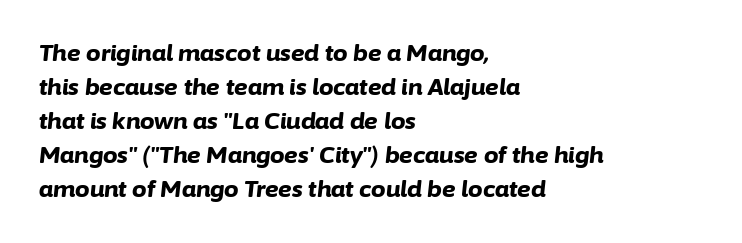
Q: Is the text bold? A: Yes.
Q: Is the text italic (slanted)? A: Yes, it leans right by about 6 degrees.
Q: Is the text underlined? A: No.
Q: How is the paragraph aligned? A: Left-aligned.
Q: Is the spacing between letters normal or unusually wide? A: Normal.
Q: Is the spacing between lines tight, normal or loose? A: Normal.
